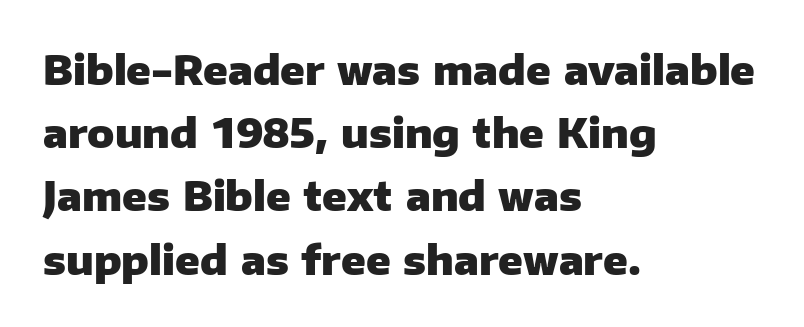
Clear beneath every line of the passage. A typesetter would call this proportional, since set widths differ per character. Are there feet on the stems? There aren't — it's a sans. Characters follow at the spacing the type designer built in.
